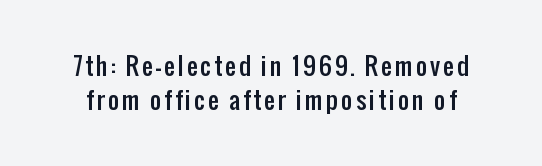
{"italic": "no", "underline": "no", "line_spacing": "normal", "line_spacing_ratio": 1.43, "glyph_px": 24}
